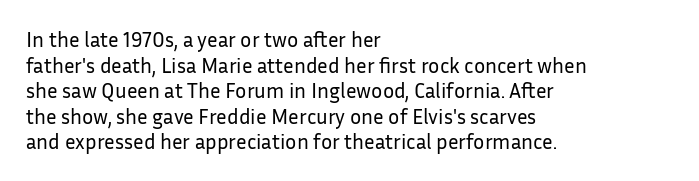
Does extra space separate the letters? No, they use regular spacing. The passage is arranged the way most books set body copy — flush left. The area under the type is left untouched. The face looks like a standard text weight, possibly lighter. Notice how the stems are strictly vertical — no italics here.
